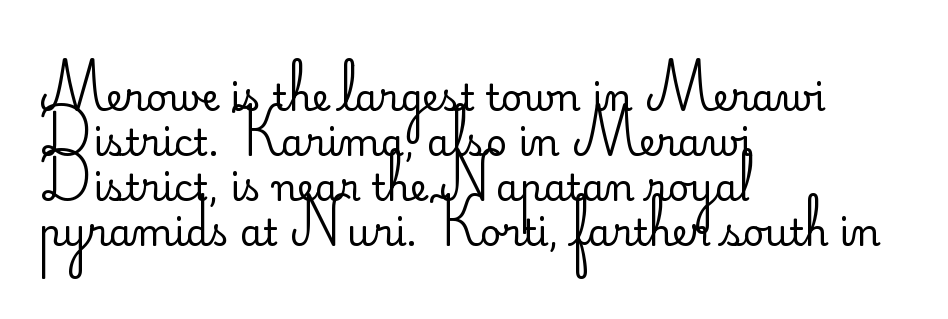
Q: Is the text bold? A: No.
Q: Is the text italic (slanted)? A: No, it is upright.
Q: Is the typeface a serif or a sans-serif typeface? A: Sans-serif.
Q: Is the text underlined? A: No.
Q: How is the paragraph aligned? A: Left-aligned.
Q: Is the spacing between letters normal or unusually wide? A: Normal.
Q: Width (condensed, normal, or wide)? A: Normal.
Q: Stroke contrast? A: Low.
Q: x-height? A: Small.
Q: Monospaced? A: No.
